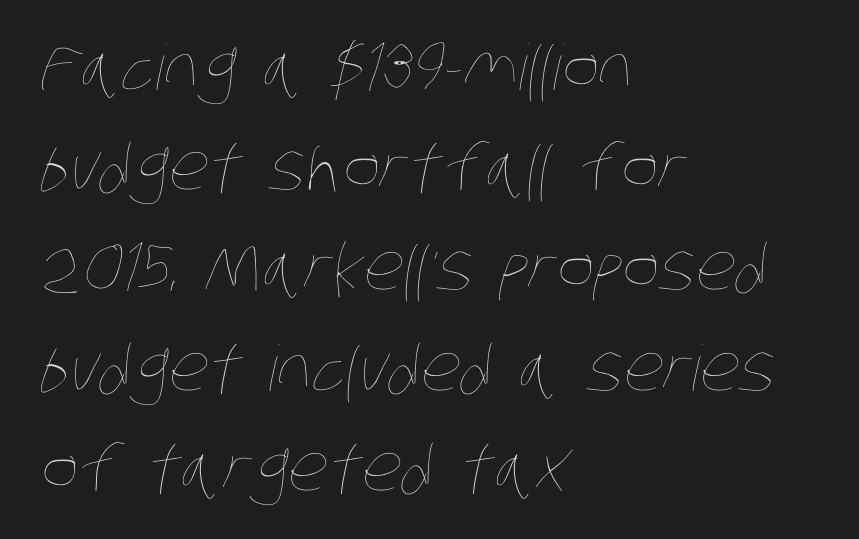
The designer left line spacing at the default. Weight: not bold — regular or lighter. Words appear dense and cohesive because spacing is normal. Honestly, there is no underline to notice here at all.
